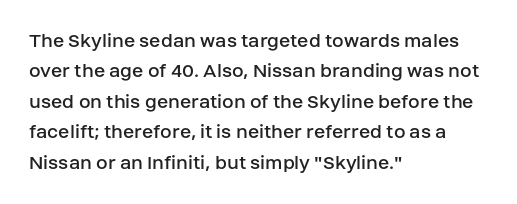
Q: Is the text bold? A: No.
Q: Is the text italic (slanted)? A: No, it is upright.
Q: Is the text underlined? A: No.
Q: How is the paragraph aligned? A: Left-aligned.
Q: Is the spacing between letters normal or unusually wide? A: Normal.
Q: Is the spacing between lines tight, normal or loose? A: Normal.
